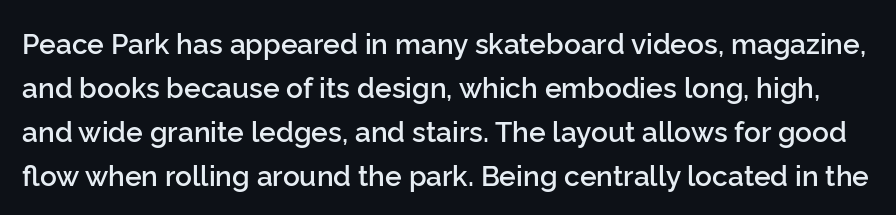
Looks like regular typesetting: each glyph gets only the width it needs. The face used here is rendered with its standard letterfit. Is the type bold? Partly — it's a semibold, heavier than regular but not fully bold. Just letters on the line, the space beneath them empty. Do the letters lean? They stand straight. Rows of type keep a routine distance in the vertical direction.
